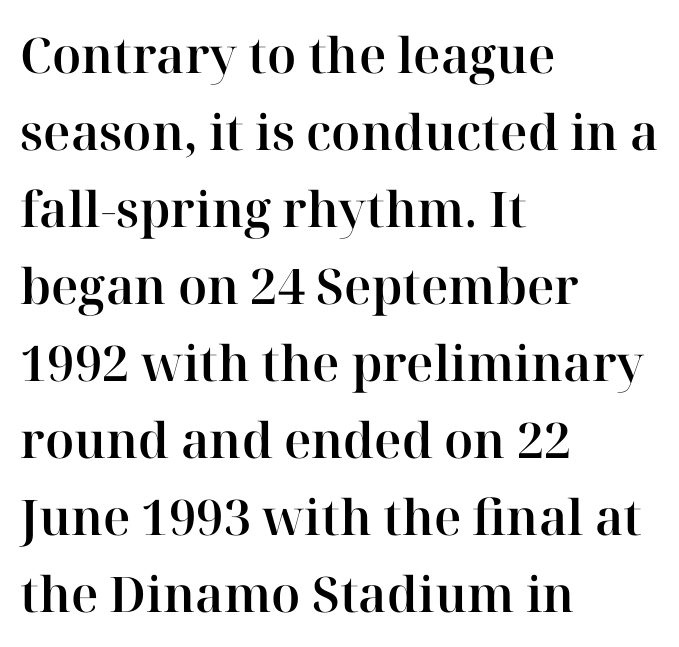
The line texture is even and compact thanks to regular tracking. In terms of letterform style, serifs are clearly present. This rendering uses left alignment, leaving the right contour irregular. The type sits square on the baseline with zero lean. Any mark beneath the type? The region is blank.
